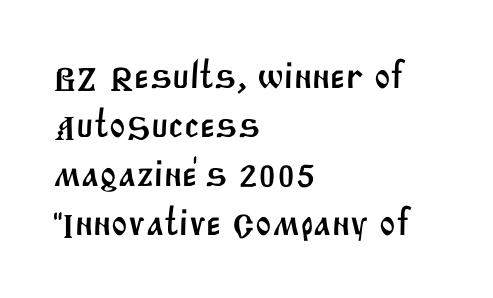
Q: Is the typeface a serif or a sans-serif typeface? A: Sans-serif.
Q: Is the text underlined? A: No.
Q: How is the paragraph aligned? A: Left-aligned.
Q: Is the spacing between letters normal or unusually wide? A: Normal.
Q: Is the spacing between lines tight, normal or loose? A: Normal.
Q: Width (condensed, normal, or wide)? A: Normal.
Q: Stroke contrast? A: Medium.
Q: x-height? A: Large.
Q: Monospaced? A: No.
